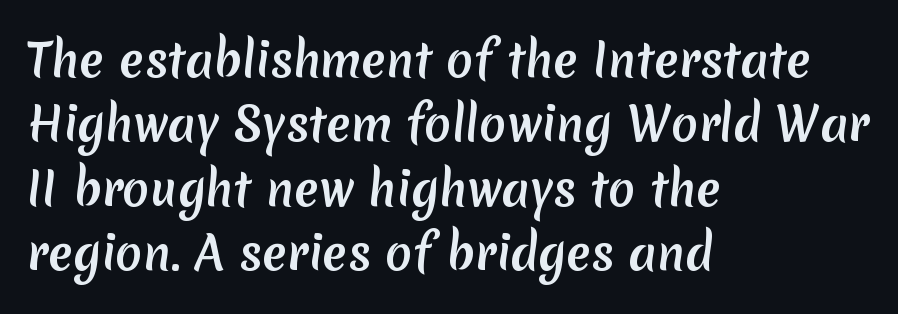
{"serif": "no", "width": "normal", "stroke_contrast": "medium", "x_height": "medium", "monospaced": "no", "underline": "no", "align": "left", "line_spacing": "normal", "line_spacing_ratio": 1.43, "letter_spacing": "normal", "letter_spacing_em": 0.0, "glyph_px": 45}
